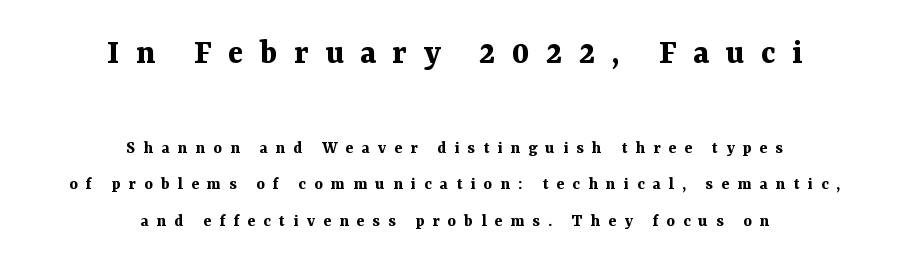
The designer gave the opening block more size than the closing block. Here the designer chose a conventional face with non-uniform glyph widths. The passage shown is typeset with a serif family. Stroke thickness is high; the sample reads as a true bold. You could fit nearly another row in the gap between these rows.
